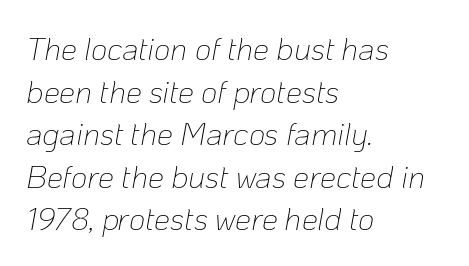
In terms of leading, this rendering sits right in the middle. The passage shown is typed in a proportional face where columns would drift. Unmarked baselines from the first word to the last. The passage shown leans; its letterforms are oblique. Casual observation: everything's shoved over to the left. Unbolded letterforms with no extra heft.
